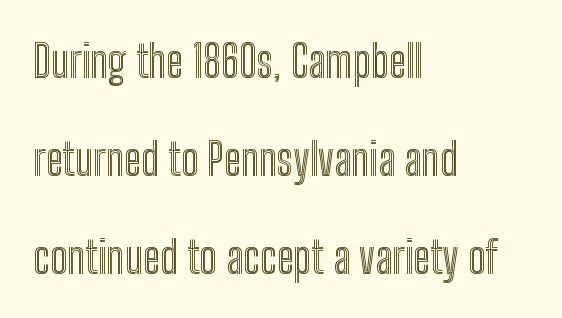
{"italic": "no", "width": "condensed", "x_height": "medium", "monospaced": "no", "underline": "no", "align": "left", "line_spacing": "loose", "line_spacing_ratio": 2.18, "letter_spacing": "normal", "letter_spacing_em": 0.0, "glyph_px": 45}
